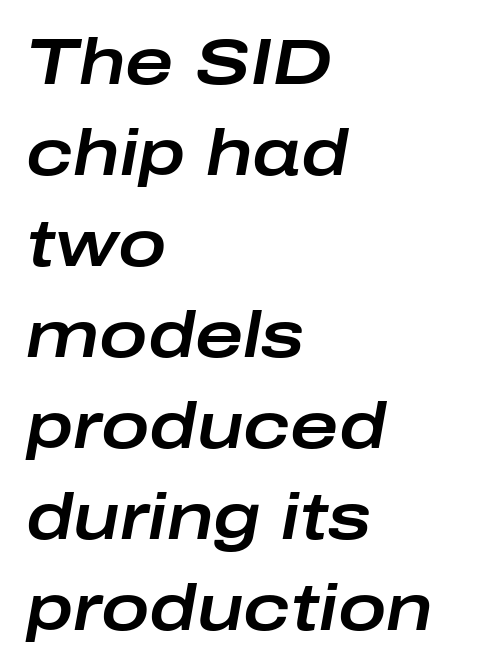
The image shows 65 px wide type, italic (leaning right); set left-aligned, normal line spacing (1.4x), normal letter spacing, not underlined; low stroke contrast and a medium x-height.
